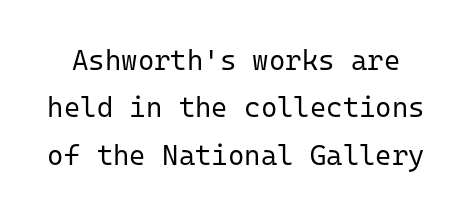
The image shows 28 px regular-weight sans-serif type, upright, monospaced; set normal line spacing (1.69x), normal letter spacing, not underlined; low stroke contrast and a medium x-height.
